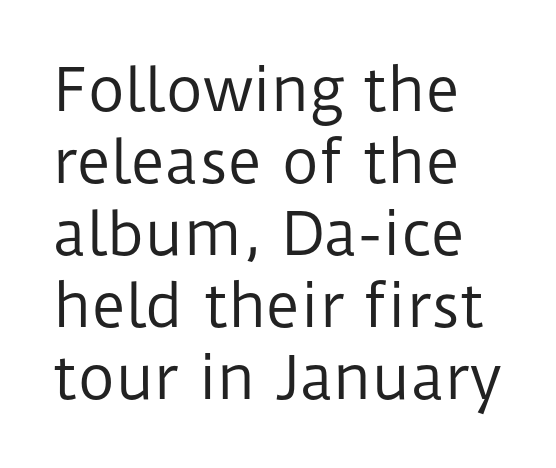
Does the lettering tilt? It doesn't — this is upright. Proportional: the letters do not fall into vertical columns. Tracking here is standard; glyphs follow each other at the usual distance. The cut favours lightness, reaching ordinary text weight at its darkest. The characters display no serif detailing; their extremities are plain. The area under the type is left untouched.
